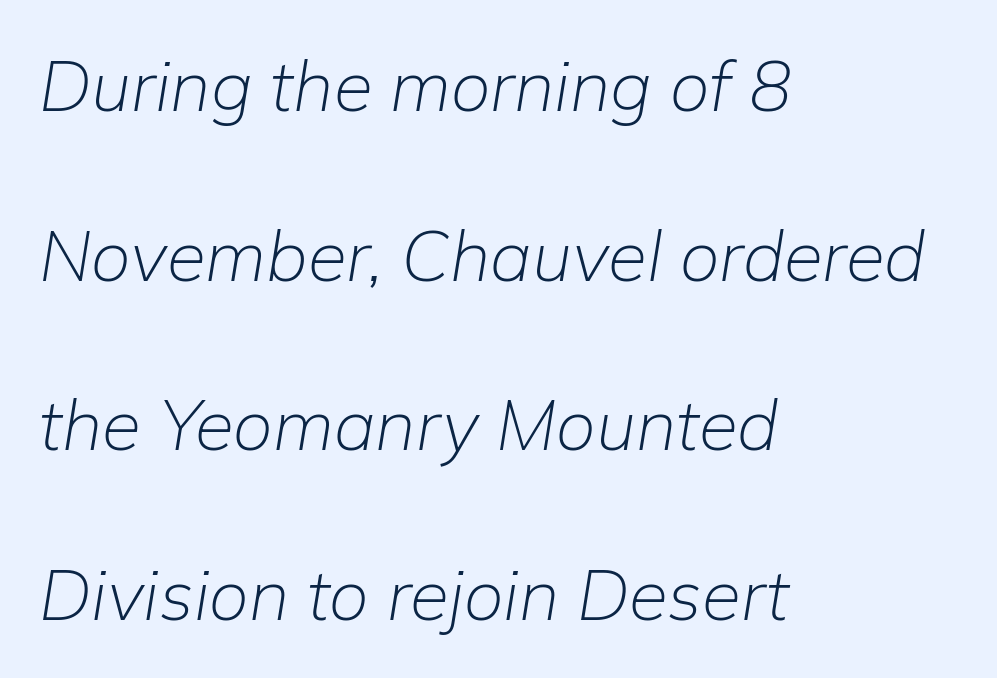
Unmarked baselines from the first word to the last. The letters advance in unequal steps, a hallmark of proportional type. The specimen reads as italic at a glance. Horizontal alignment here is leftward, the default for most running prose. The typeface has the unassuming heft of standard copy or less. The type is set solid horizontally, with unmodified tracking.
